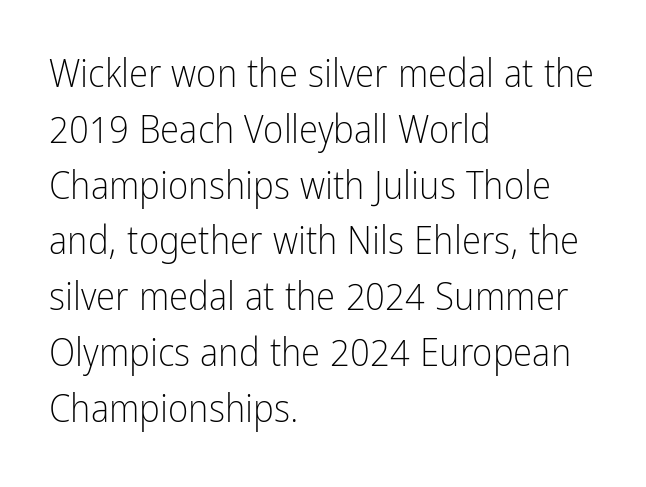
The image shows 39 px light, condensed sans-serif type, upright; set left-aligned, normal line spacing (1.43x), normal letter spacing, not underlined; low stroke contrast and a medium x-height.
